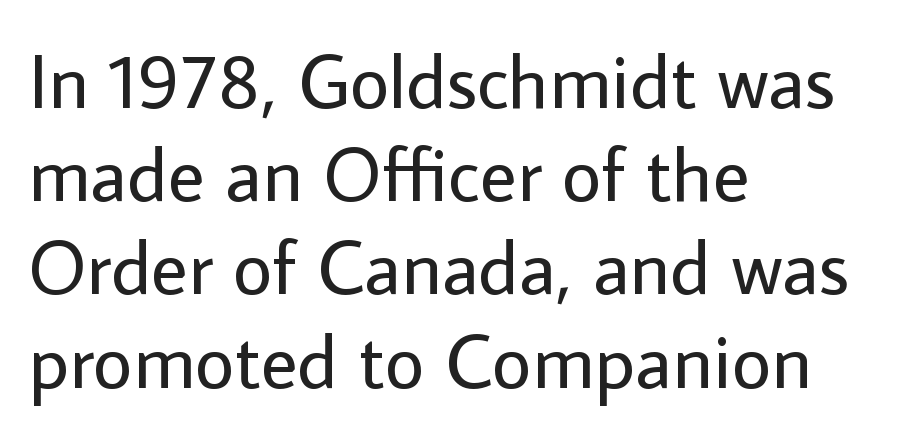
The image shows 77 px regular-weight sans-serif type, upright; set left-aligned, line spacing 1.21x, normal letter spacing, not underlined; low stroke contrast and a medium x-height.
